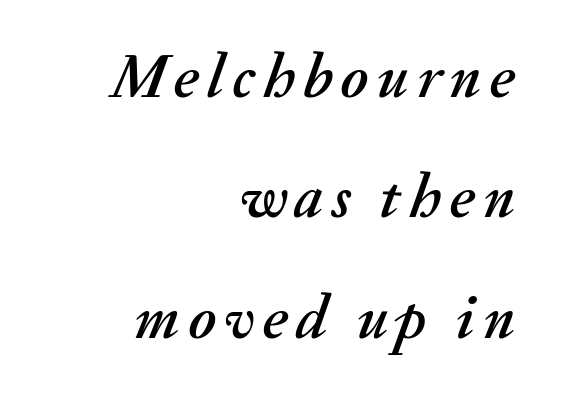
It's the slanting kind of type. Glance below the letters and you will spot only blank space. Here the designer chose a conventional face with non-uniform glyph widths. Vertically, the passage feels expansive, rows floating well apart.
